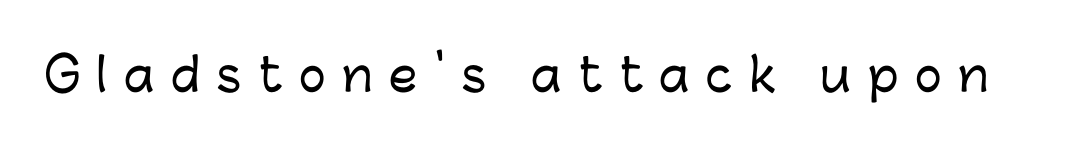
The image shows 45 px sans-serif type, upright; set unusually wide letter spacing (+0.37 em), not underlined; low stroke contrast and a medium x-height.
